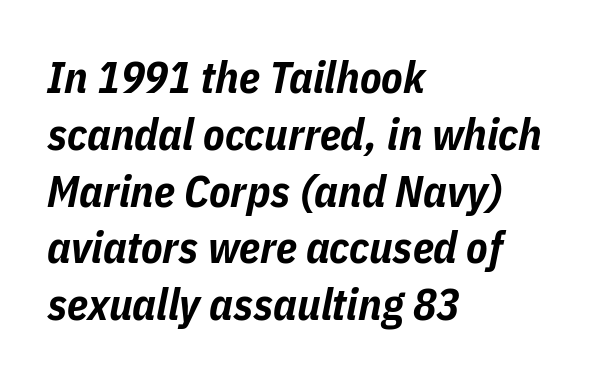
{"italic": "yes", "lean": "right", "slant_degrees": 11, "bold": "yes", "weight": "bold", "width": "condensed", "stroke_contrast": "low", "x_height": "medium", "monospaced": "no", "underline": "no", "align": "left", "line_spacing": "normal", "line_spacing_ratio": 1.29, "letter_spacing": "normal", "letter_spacing_em": 0.0, "glyph_px": 44}
